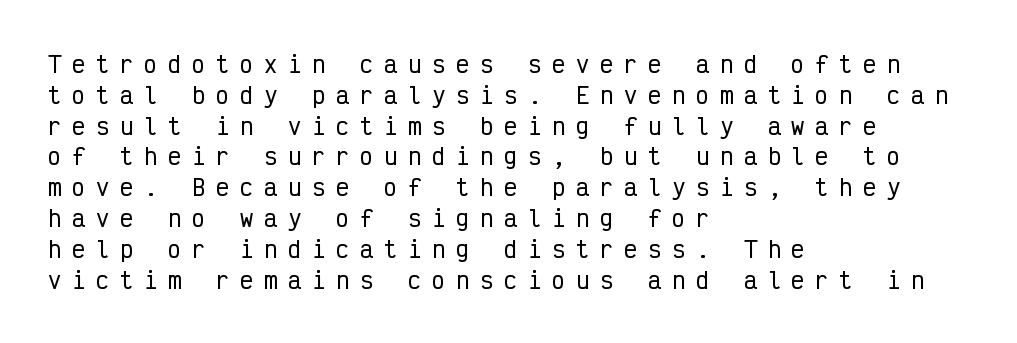
Horizontal alignment here is leftward, the default for most running prose. Clear beneath every line of the passage. A typesetter would call this heavily tracked-out type. The designer left line spacing at the default. Posture: upright roman.
